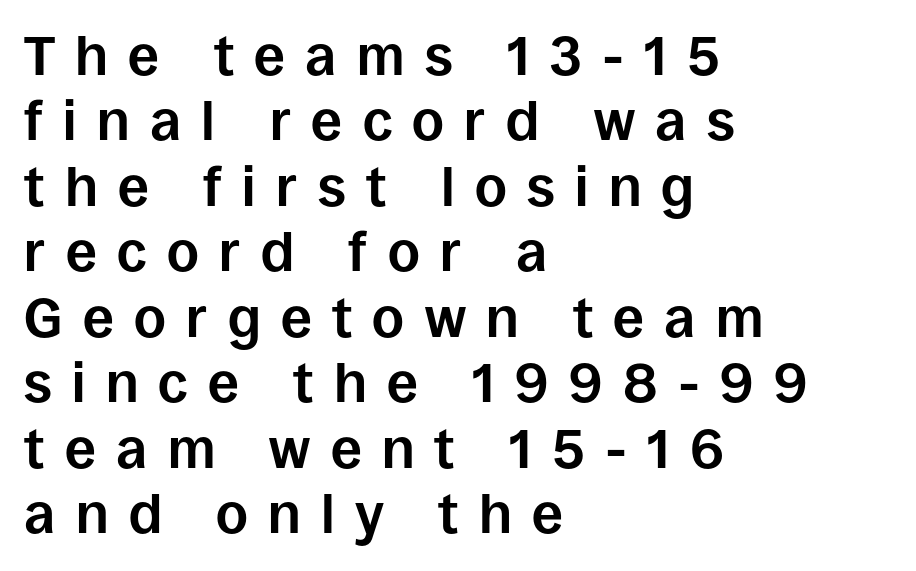
{"serif": "no", "italic": "no", "bold": "yes", "weight": "bold", "width": "normal", "stroke_contrast": "low", "x_height": "large", "monospaced": "no", "underline": "no", "align": "left", "line_spacing_ratio": 1.19, "letter_spacing": "wide", "letter_spacing_em": 0.37, "glyph_px": 55}
